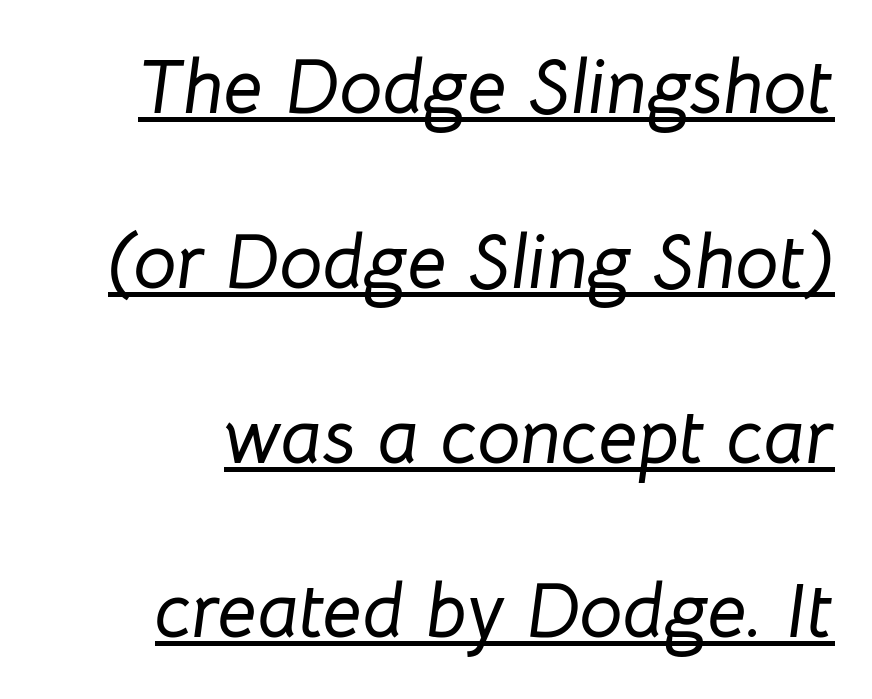
The letters advance in unequal steps, a hallmark of proportional type. Each word holds together tightly as a unit, with standard inter-letter gaps. Underline: present. A typesetter would call this leading open, well beyond the default.
